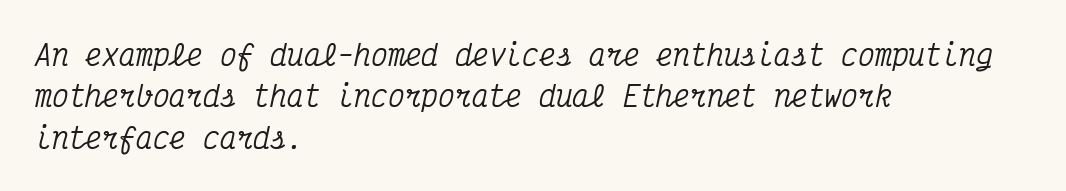
The image shows 28 px condensed serif type, italic (leaning right), monospaced; set left-aligned, normal line spacing (1.48x), normal letter spacing, not underlined; medium stroke contrast and a medium x-height.
